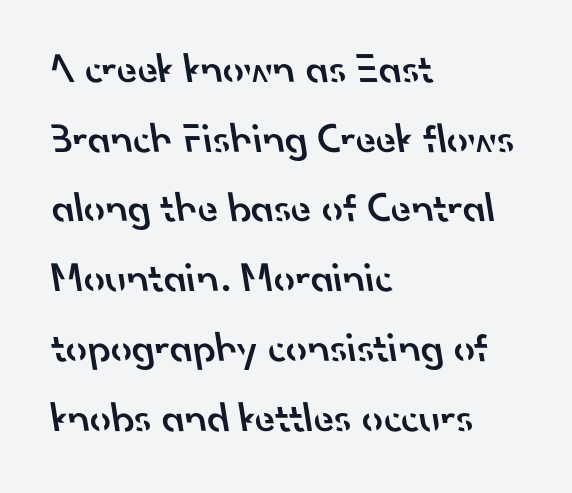
The image shows 42 px semibold sans-serif type; set left-aligned, normal line spacing (1.66x), normal letter spacing, not underlined; low stroke contrast and a small x-height.
